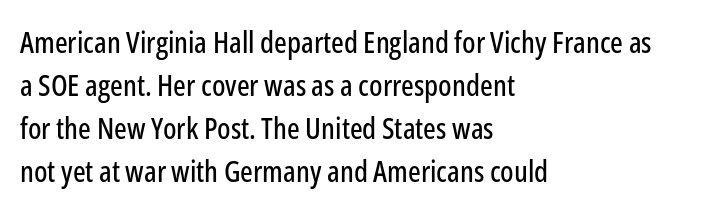
Do the characters align in a grid? No, the font is proportional. A normal amount of white space separates one row of letters from the next. Glyph-to-glyph distance matches everyday printed text. Layout note: lines flush left. Posture: vertical.
